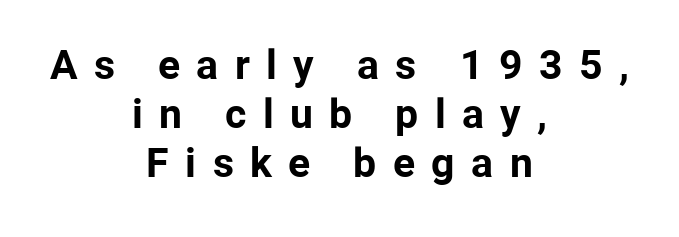
It's the straight-up-and-down kind of type. This rendering features lettering with no underline. The face used here is proportionally spaced, like ordinary book or web type. A student would call this center alignment; a typographer would say set centered.
